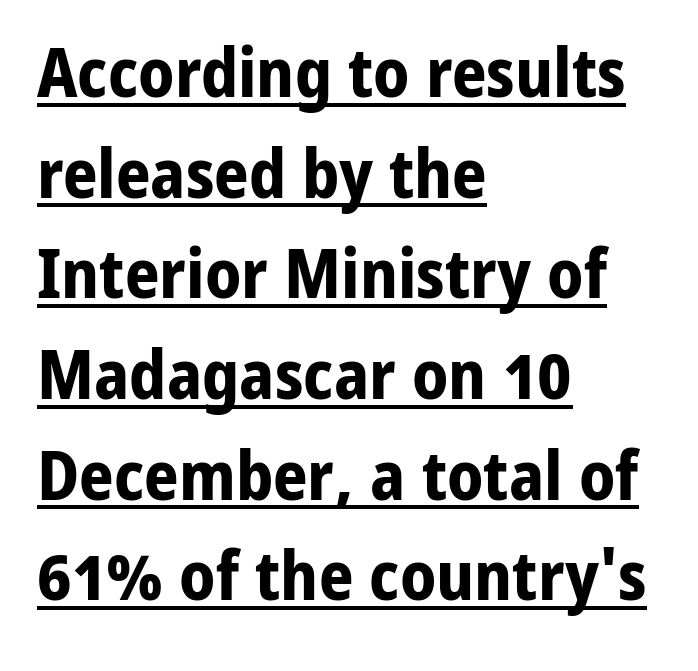
This rendering employs a face without finishing strokes, i.e., a sans-serif. Has an underline been added? It has. The compositor pushed each line to the left boundary. Nobody touched the tracking dial on this one.
